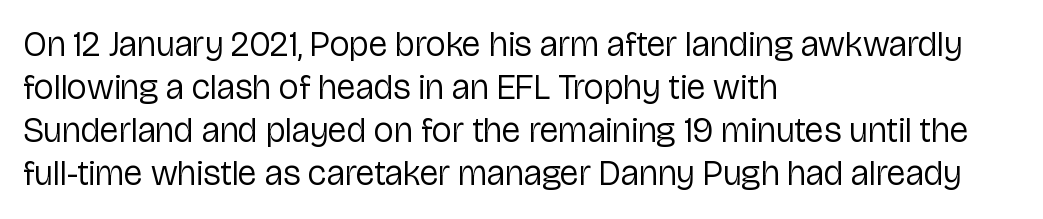
The face used here is rendered with its standard letterfit. The text block is weighted toward the left margin, trailing off unevenly rightward. Letters rest on an invisible, unmarked baseline. Nope, no serifs anywhere on these letters.
